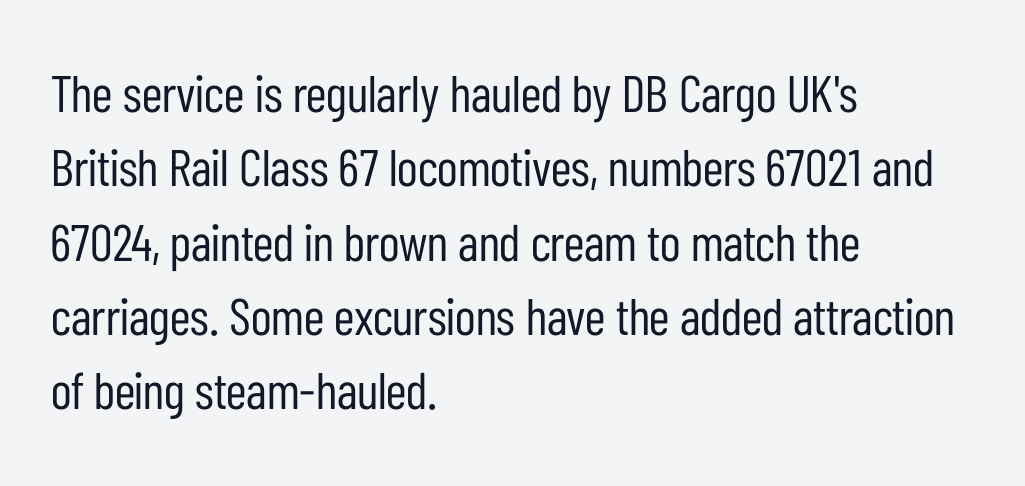
{"serif": "no", "italic": "no", "bold": "no", "weight": "regular", "width": "condensed", "stroke_contrast": "low", "x_height": "medium", "monospaced": "no", "underline": "no", "align": "left", "line_spacing": "normal", "line_spacing_ratio": 1.43, "letter_spacing": "normal", "letter_spacing_em": 0.0, "glyph_px": 52}
